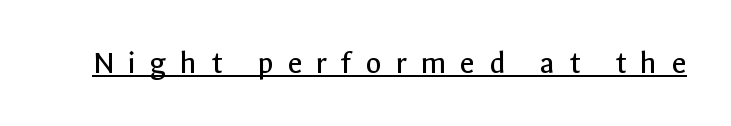
The image shows 33 px regular-weight sans-serif type, upright; set unusually wide letter spacing (+0.42 em), underlined; a medium x-height.
